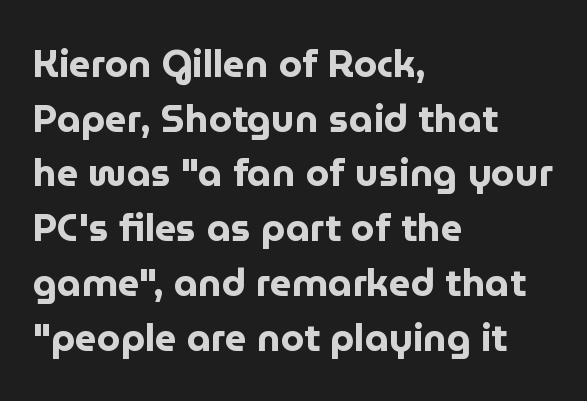
The image shows 38 px bold sans-serif type, upright; set left-aligned, normal line spacing (1.44x), normal letter spacing, not underlined; low stroke contrast and a medium x-height.
